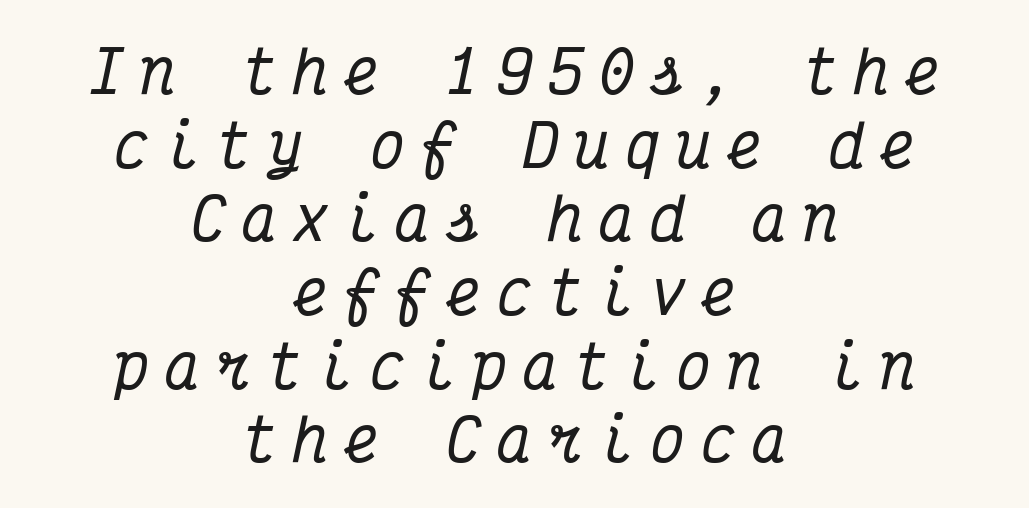
Q: Is the text italic (slanted)? A: Yes, it leans right by about 12 degrees.
Q: Is the typeface a serif or a sans-serif typeface? A: Serif.
Q: Is the text underlined? A: No.
Q: How is the paragraph aligned? A: Centered.
Q: Is the spacing between letters normal or unusually wide? A: Unusually wide.
Q: Is the spacing between lines tight, normal or loose? A: Normal.
Q: Width (condensed, normal, or wide)? A: Condensed.
Q: Stroke contrast? A: Medium.
Q: x-height? A: Medium.
Q: Monospaced? A: Yes.
